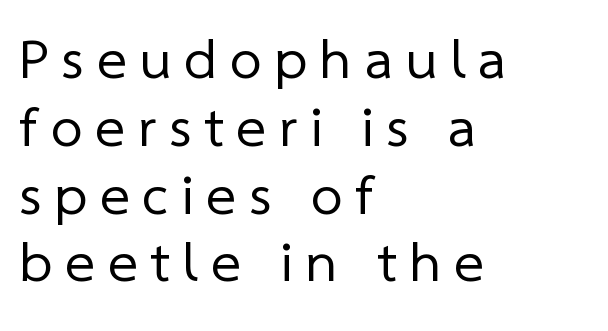
Q: Is the text bold? A: No.
Q: Is the typeface a serif or a sans-serif typeface? A: Sans-serif.
Q: Is the text underlined? A: No.
Q: How is the paragraph aligned? A: Left-aligned.
Q: Is the spacing between letters normal or unusually wide? A: Unusually wide.
Q: Width (condensed, normal, or wide)? A: Normal.
Q: Stroke contrast? A: Low.
Q: x-height? A: Medium.
Q: Monospaced? A: No.
